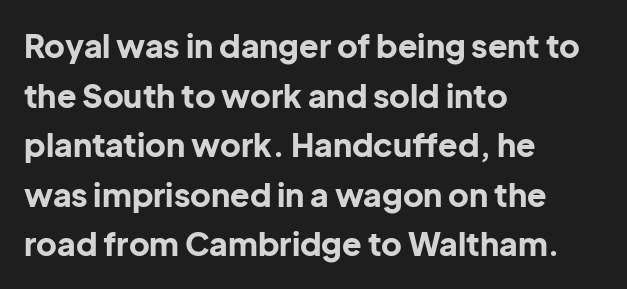
{"serif": "no", "italic": "no", "bold": "yes", "weight": "bold", "width": "normal", "stroke_contrast": "low", "x_height": "medium", "monospaced": "no", "underline": "no", "align": "left", "line_spacing": "normal", "line_spacing_ratio": 1.55, "letter_spacing": "normal", "letter_spacing_em": 0.0, "glyph_px": 32}
